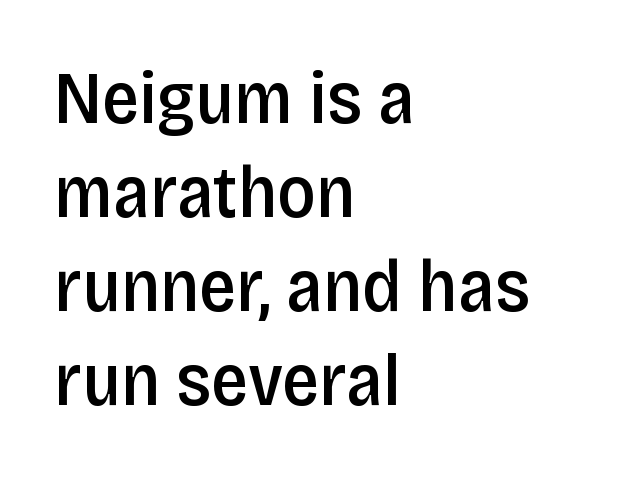
Q: Is the text bold? A: Semi-bold.
Q: Is the text italic (slanted)? A: No, it is upright.
Q: Is the typeface a serif or a sans-serif typeface? A: Sans-serif.
Q: Is the text underlined? A: No.
Q: How is the paragraph aligned? A: Left-aligned.
Q: Is the spacing between letters normal or unusually wide? A: Normal.
Q: Is the spacing between lines tight, normal or loose? A: Normal.
Q: Width (condensed, normal, or wide)? A: Condensed.
Q: Stroke contrast? A: Low.
Q: x-height? A: Large.
Q: Monospaced? A: No.
